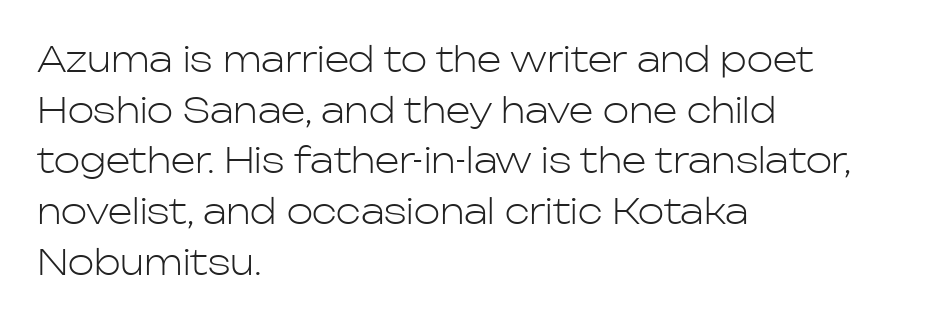
The image shows 35 px light sans-serif type, upright; set left-aligned, normal line spacing (1.45x), normal letter spacing, not underlined; low stroke contrast and a medium x-height.
